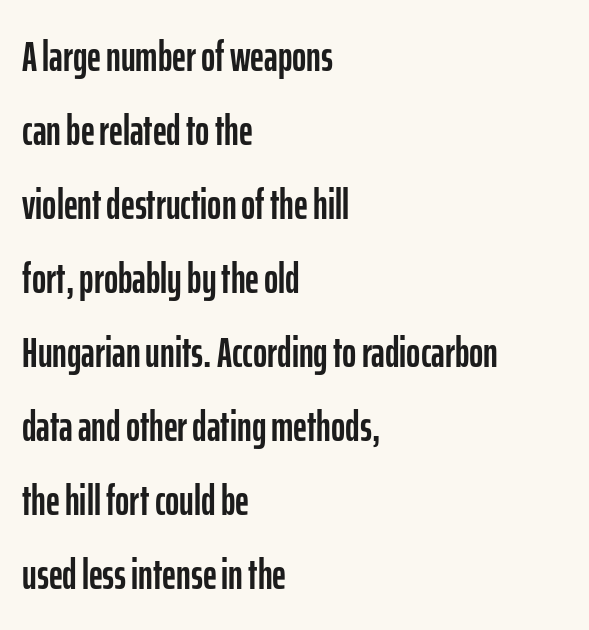
The image shows 43 px condensed sans-serif type, upright; set left-aligned, line spacing 1.72x, normal letter spacing, not underlined; low stroke contrast and a medium x-height.
